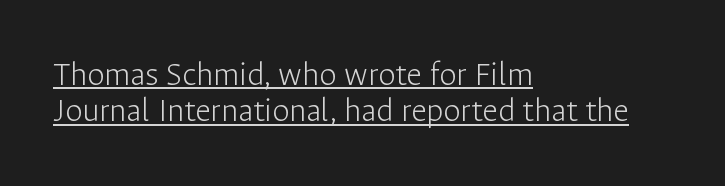
{"serif": "no", "italic": "no", "bold": "no", "weight": "light", "width": "normal", "stroke_contrast": "low", "x_height": "medium", "monospaced": "no", "underline": "yes", "align": "left", "line_spacing": "tight", "line_spacing_ratio": 1.04, "letter_spacing": "normal", "letter_spacing_em": 0.0, "glyph_px": 35}
